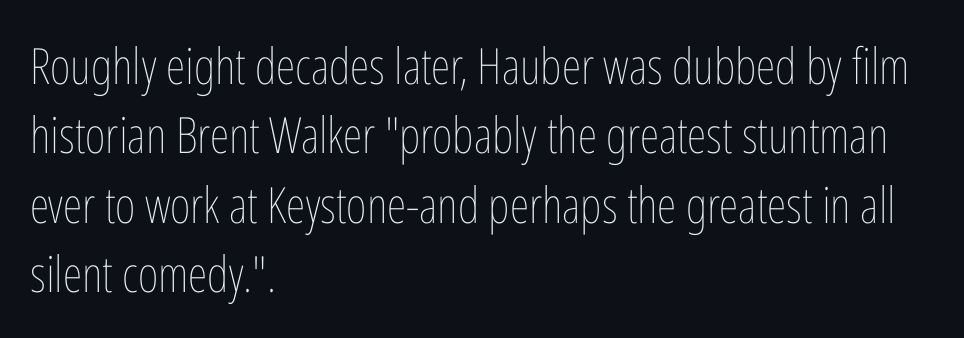
The image shows 50 px thin, condensed type, upright; set left-aligned, normal line spacing (1.39x), normal letter spacing, not underlined; low stroke contrast and a medium x-height.
